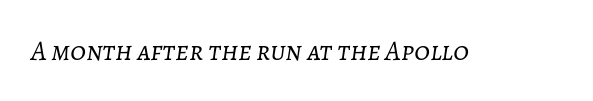
Q: Is the text bold? A: No.
Q: Is the text italic (slanted)? A: Yes, it leans right by about 7 degrees.
Q: Is the text underlined? A: No.
Q: Is the spacing between letters normal or unusually wide? A: Normal.
Q: Width (condensed, normal, or wide)? A: Normal.
Q: Stroke contrast? A: Low.
Q: x-height? A: Medium.
Q: Monospaced? A: No.
